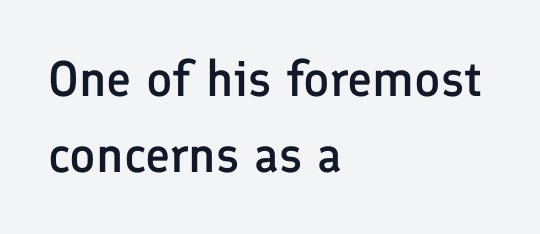
The image shows 50 px semibold sans-serif type, upright; set left-aligned, normal line spacing (1.53x), normal letter spacing, not underlined; low stroke contrast and a medium x-height.
